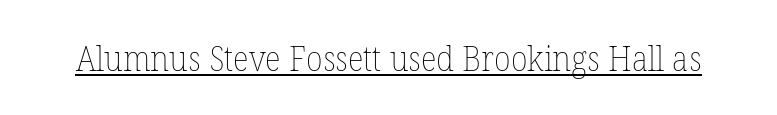
{"italic": "no", "bold": "no", "weight": "thin", "width": "normal", "stroke_contrast": "low", "x_height": "medium", "monospaced": "no", "underline": "yes", "letter_spacing": "normal", "letter_spacing_em": 0.0, "glyph_px": 34}
